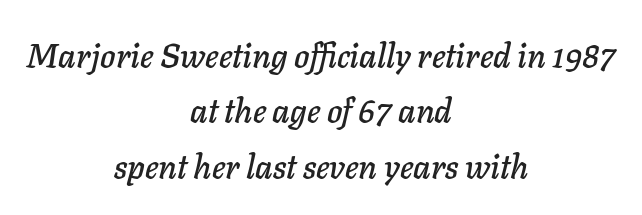
Q: Is the text italic (slanted)? A: Yes, it leans right by about 11 degrees.
Q: Is the text underlined? A: No.
Q: How is the paragraph aligned? A: Centered.
Q: Is the spacing between letters normal or unusually wide? A: Normal.
Q: Is the spacing between lines tight, normal or loose? A: Normal.
Q: Width (condensed, normal, or wide)? A: Normal.
Q: Stroke contrast? A: Low.
Q: x-height? A: Medium.
Q: Monospaced? A: No.
